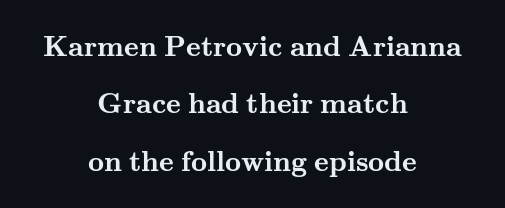
Q: Is the text bold? A: Yes.
Q: Is the text italic (slanted)? A: No, it is upright.
Q: Is the typeface a serif or a sans-serif typeface? A: Serif.
Q: Is the text underlined? A: No.
Q: How is the paragraph aligned? A: Centered.
Q: Is the spacing between letters normal or unusually wide? A: Normal.
Q: Is the spacing between lines tight, normal or loose? A: Loose.
Q: Width (condensed, normal, or wide)? A: Wide.
Q: Stroke contrast? A: Medium.
Q: x-height? A: Small.
Q: Monospaced? A: No.
